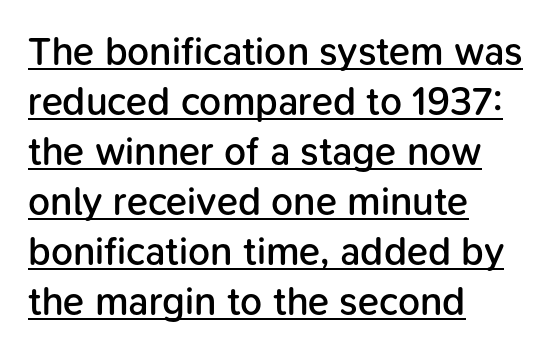
Q: Is the text bold? A: Semi-bold.
Q: Is the text italic (slanted)? A: No, it is upright.
Q: Is the typeface a serif or a sans-serif typeface? A: Sans-serif.
Q: Is the text underlined? A: Yes.
Q: How is the paragraph aligned? A: Left-aligned.
Q: Is the spacing between letters normal or unusually wide? A: Normal.
Q: Is the spacing between lines tight, normal or loose? A: Normal.
Q: Width (condensed, normal, or wide)? A: Normal.
Q: Stroke contrast? A: Low.
Q: x-height? A: Medium.
Q: Monospaced? A: No.
